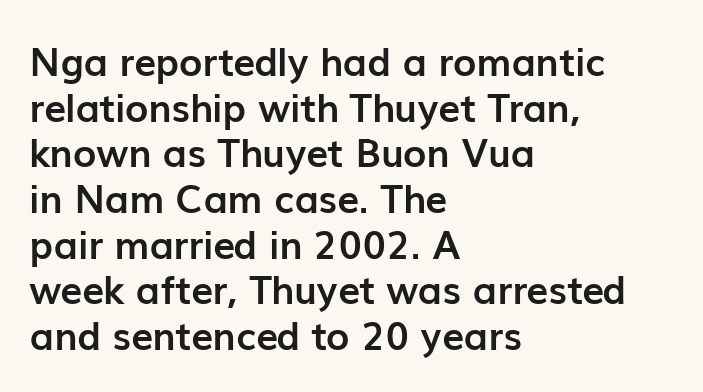
Line starts are locked; line ends wander. This sample uses an upright cut, with every glyph sitting square on the baseline. The space beneath each line is pristine and unruled. Heavy-handed strokes throughout: this text is bold. Examine the stroke ends and you'll find no serifs. Characters follow at the spacing the type designer built in.
